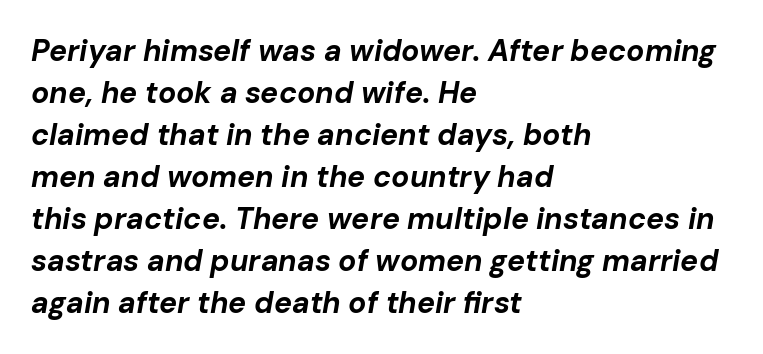
{"italic": "yes", "lean": "right", "slant_degrees": 10, "bold": "yes", "weight": "bold", "width": "normal", "stroke_contrast": "low", "x_height": "medium", "monospaced": "no", "underline": "no", "align": "left", "line_spacing": "normal", "line_spacing_ratio": 1.4, "letter_spacing": "normal", "letter_spacing_em": 0.0, "glyph_px": 30}
